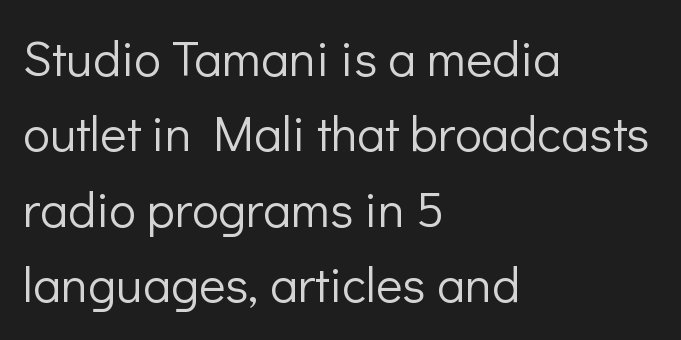
Q: Is the text bold? A: No.
Q: Is the text italic (slanted)? A: No, it is upright.
Q: Is the typeface a serif or a sans-serif typeface? A: Sans-serif.
Q: Is the text underlined? A: No.
Q: How is the paragraph aligned? A: Left-aligned.
Q: Is the spacing between letters normal or unusually wide? A: Normal.
Q: Is the spacing between lines tight, normal or loose? A: Normal.
Q: Width (condensed, normal, or wide)? A: Normal.
Q: Stroke contrast? A: Low.
Q: x-height? A: Medium.
Q: Monospaced? A: No.
